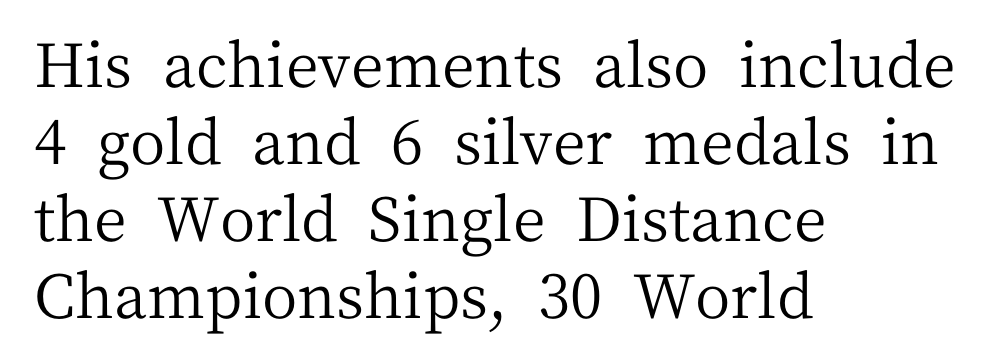
Each letter's strokes conclude with small projecting serifs. Letter spacing: default. Descender tails drop into unmarked territory. Typeset ragged right — the left edge is the straight one. The space between consecutive lines is moderate. The letters advance in unequal steps, a hallmark of proportional type.
